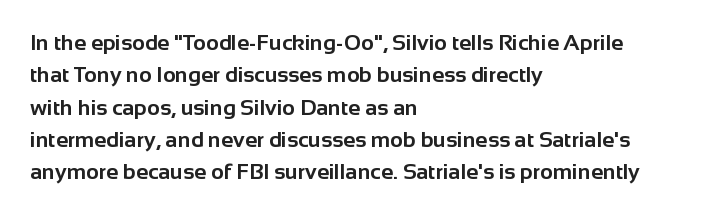
The image shows 22 px bold type, upright; set left-aligned, normal line spacing (1.47x), normal letter spacing, not underlined.
